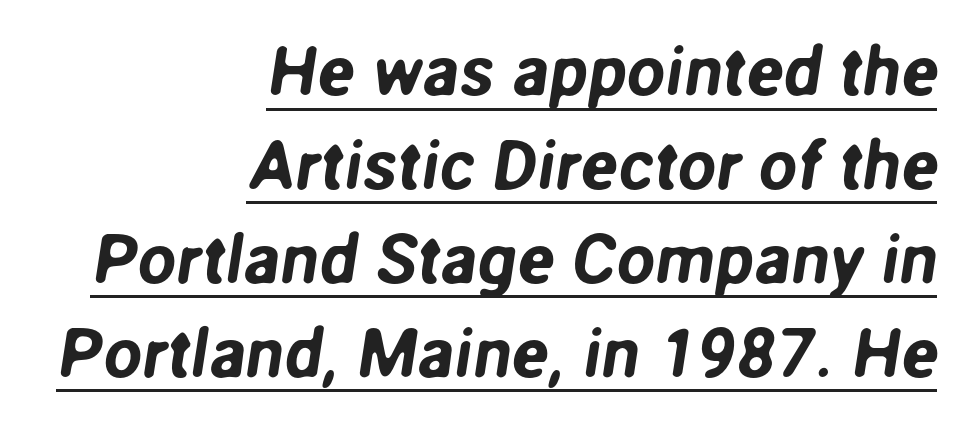
The text was rendered using a sans face with plain stroke endings. Summary of vertical rhythm: regular, with standard interline spacing. Descenders here cross a horizontal rule under the line. Line endings align vertically; line beginnings do not.
